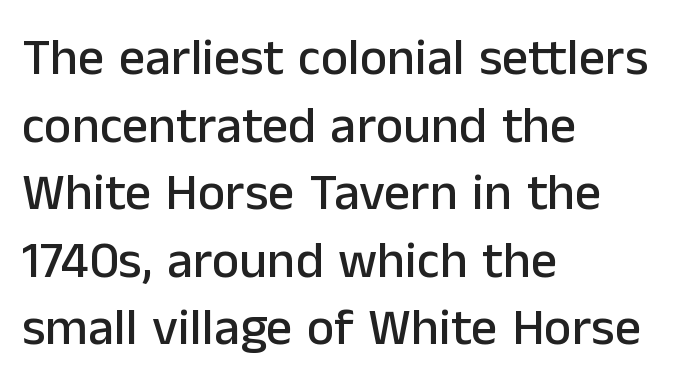
{"serif": "no", "italic": "no", "width": "normal", "stroke_contrast": "low", "x_height": "medium", "monospaced": "no", "underline": "no", "align": "left", "line_spacing": "normal", "line_spacing_ratio": 1.3, "letter_spacing": "normal", "letter_spacing_em": 0.0, "glyph_px": 52}
